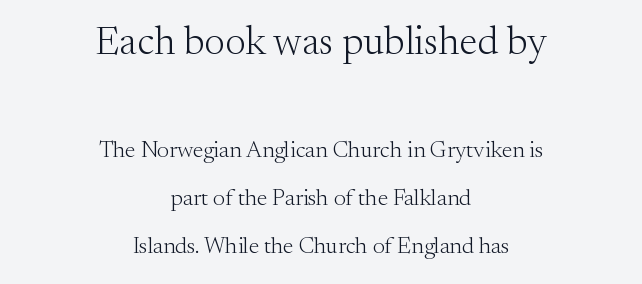
Q: Is the text bold? A: No.
Q: Is the text italic (slanted)? A: No, it is upright.
Q: Is the typeface a serif or a sans-serif typeface? A: Serif.
Q: Is the text underlined? A: No.
Q: How is the paragraph aligned? A: Centered.
Q: Is the spacing between letters normal or unusually wide? A: Normal.
Q: Is the spacing between lines tight, normal or loose? A: Loose.
Q: Which block of text is set in a larger size, the first (top) or the second (bottom)? A: The first (top) one.
Q: Width (condensed, normal, or wide)? A: Normal.
Q: Stroke contrast? A: Medium.
Q: x-height? A: Small.
Q: Monospaced? A: No.
